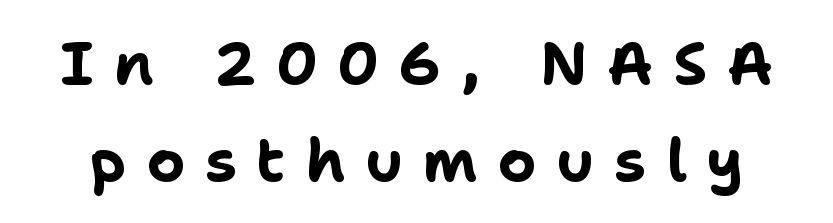
The image shows 60 px bold sans-serif type, upright; set normal line spacing (1.61x), unusually wide letter spacing (+0.33 em), not underlined; low stroke contrast and a medium x-height.
